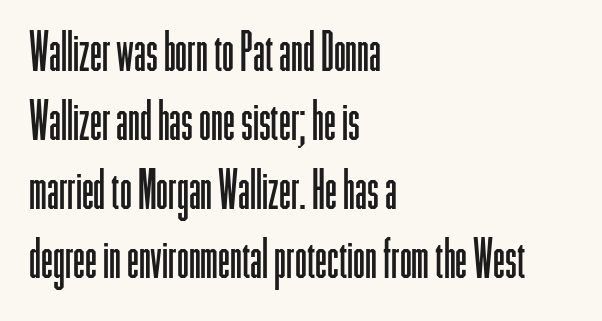
The baseline area is clear. The line-height multiplier appears to be the usual default. When letters stand straight like this, we call the style roman or upright. Observe the absence of serifs on each vertical stroke in this sample. Line beginnings align vertically; line endings do not. The type is set solid horizontally, with unmodified tracking.
